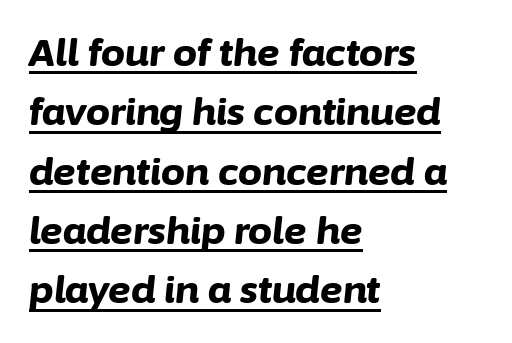
Varying glyph widths throughout — classic text-font behaviour. Summary of weight: heavy, a full bold. The specimen reads as italic at a glance. Inter-character spacing is left at the font's built-in metrics. Line beginnings align vertically; line endings do not. Underline: present.
